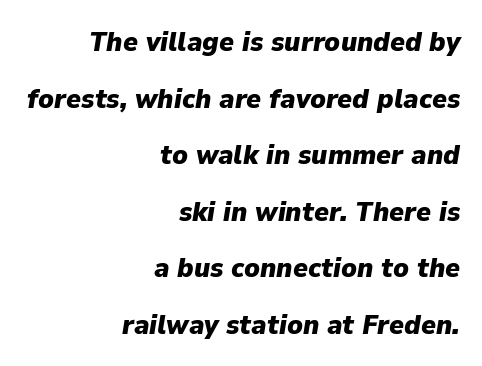
{"italic": "yes", "lean": "right", "slant_degrees": 9, "bold": "yes", "weight": "heavy", "width": "normal", "stroke_contrast": "low", "x_height": "medium", "monospaced": "no", "underline": "no", "align": "right", "line_spacing": "loose", "line_spacing_ratio": 2.02, "letter_spacing": "normal", "letter_spacing_em": 0.0, "glyph_px": 28}
